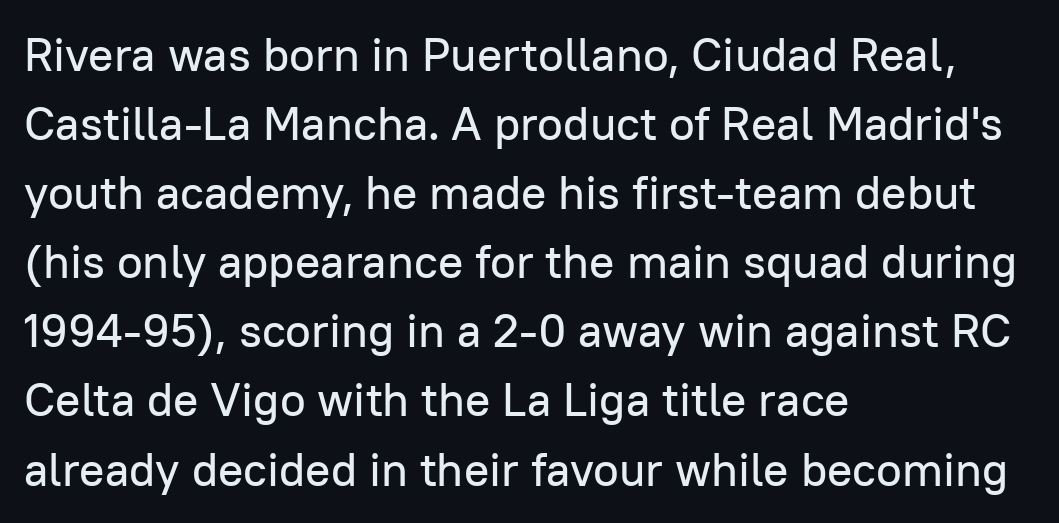
Reading down the block, your eye returns to a fixed left position each line. Descenders hang freely into open space. Compared with typical paragraphs, the rows here are spaced about the same. Do the characters align in a grid? No, the font is proportional.
